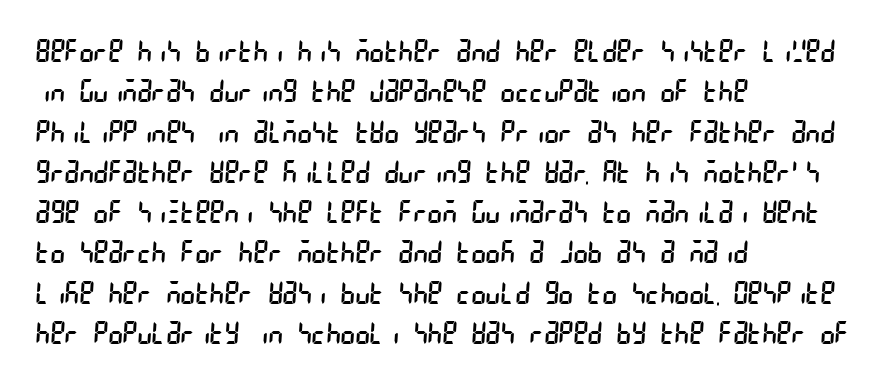
Q: Is the text bold? A: No.
Q: Is the typeface a serif or a sans-serif typeface? A: Sans-serif.
Q: Is the text underlined? A: No.
Q: How is the paragraph aligned? A: Left-aligned.
Q: Is the spacing between letters normal or unusually wide? A: Normal.
Q: Is the spacing between lines tight, normal or loose? A: Normal.
Q: Width (condensed, normal, or wide)? A: Condensed.
Q: Stroke contrast? A: Low.
Q: x-height? A: Large.
